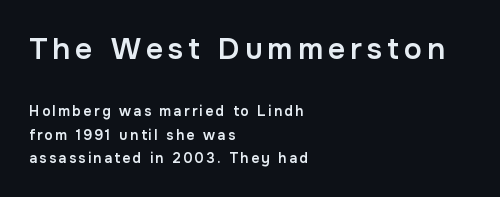
Look at the glyph heights: the upper group is clearly the bigger setting. The passage shown is typed in a proportional face where columns would drift. The area under the type is left untouched. Classification — sans serif. The letters stand upright; this is a roman face.
